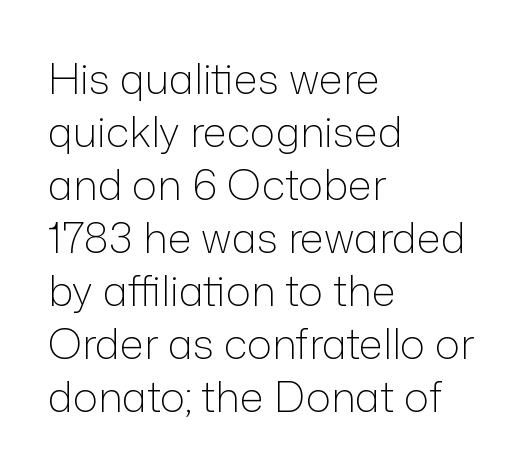
The image shows 42 px light sans-serif type, upright; set left-aligned, normal line spacing (1.26x), normal letter spacing, not underlined; low stroke contrast and a medium x-height.
